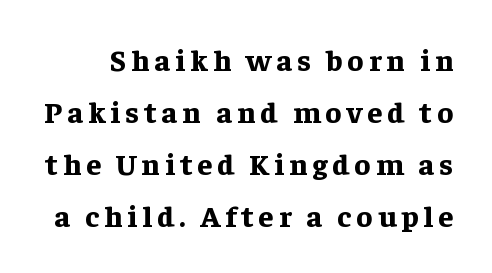
Q: Is the text bold? A: Yes.
Q: Is the text italic (slanted)? A: No, it is upright.
Q: Is the typeface a serif or a sans-serif typeface? A: Serif.
Q: Is the text underlined? A: No.
Q: Width (condensed, normal, or wide)? A: Normal.
Q: Stroke contrast? A: Low.
Q: x-height? A: Medium.
Q: Monospaced? A: No.
